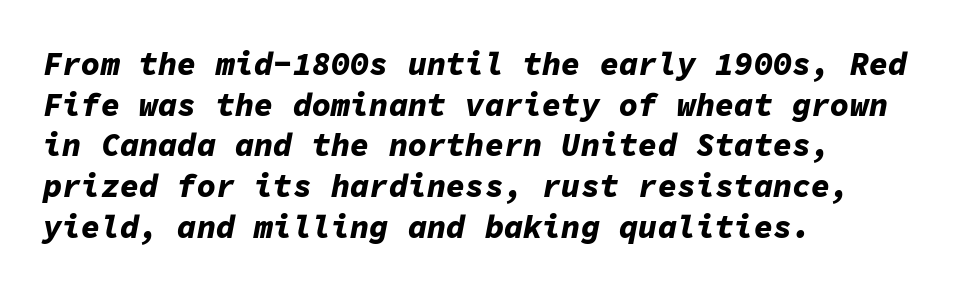
Q: Is the text bold? A: Yes.
Q: Is the text italic (slanted)? A: Yes, it leans right by about 11 degrees.
Q: Is the text underlined? A: No.
Q: How is the paragraph aligned? A: Left-aligned.
Q: Is the spacing between letters normal or unusually wide? A: Normal.
Q: Is the spacing between lines tight, normal or loose? A: Normal.
Q: Width (condensed, normal, or wide)? A: Normal.
Q: Stroke contrast? A: Low.
Q: x-height? A: Medium.
Q: Monospaced? A: Yes.
